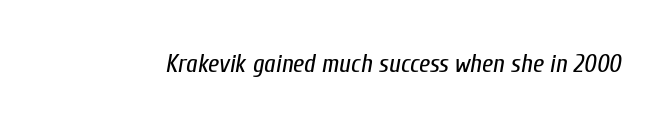
The weight would be labelled regular, book, light, or lighter still. Rendered with sloped, italic letterforms. Any mark beneath the type? The region is blank. A typesetter would call this zero additional tracking.
